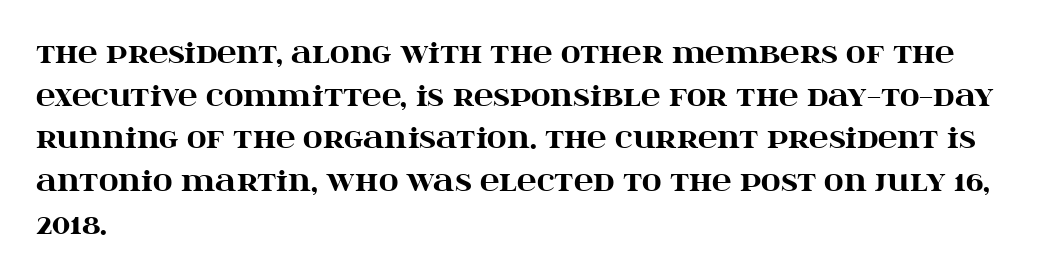
Typesetter's note: full bold, strokes at maximum text heaviness. Compared with typical paragraphs, the rows here are spaced about the same. Layout note: lines flush left. The passage shown is not underscored anywhere.
